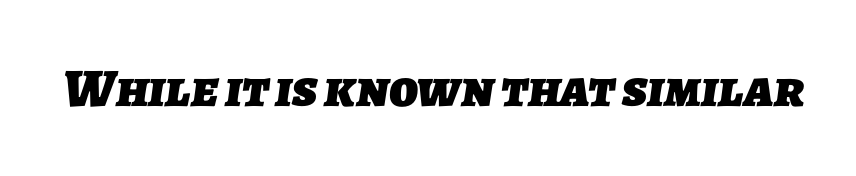
Quick note: underline off. Character widths vary here, with narrow letters taking less room than wide ones. Typographic density is high because the face is bold. A sans-serif font was chosen for this passage.
